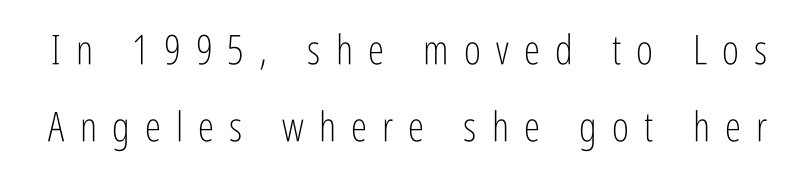
The passage shown is typed in a proportional face where columns would drift. Does extra space separate the letters? Yes, quite a lot of it. No heavy texture on the line: the type isn't bold. Letterform terminals end flat and unadorned throughout the passage. The zone under the glyphs is completely vacant. Ordinary non-slanted type is in use.
